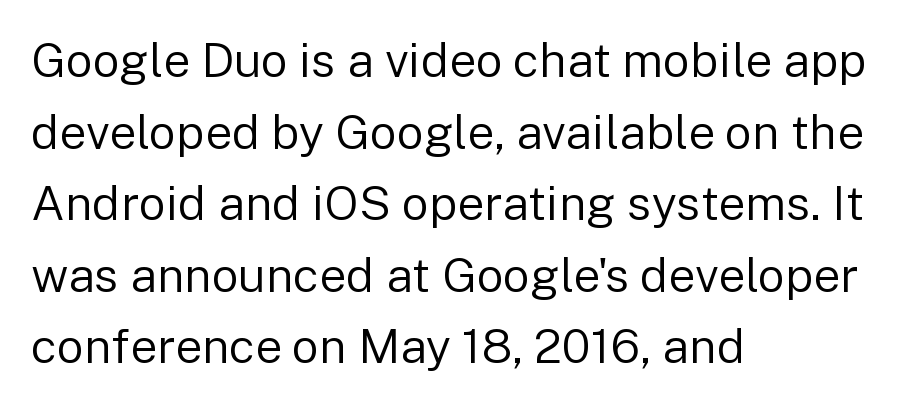
Q: Is the text bold? A: No.
Q: Is the text italic (slanted)? A: No, it is upright.
Q: Is the typeface a serif or a sans-serif typeface? A: Sans-serif.
Q: Is the text underlined? A: No.
Q: How is the paragraph aligned? A: Left-aligned.
Q: Is the spacing between letters normal or unusually wide? A: Normal.
Q: Is the spacing between lines tight, normal or loose? A: Normal.
Q: Width (condensed, normal, or wide)? A: Normal.
Q: Stroke contrast? A: Low.
Q: x-height? A: Medium.
Q: Monospaced? A: No.
